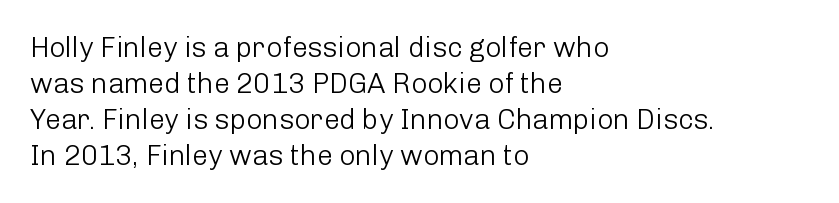
The image shows 28 px light sans-serif type, upright; set left-aligned, normal line spacing (1.29x), normal letter spacing, not underlined; low stroke contrast and a medium x-height.
